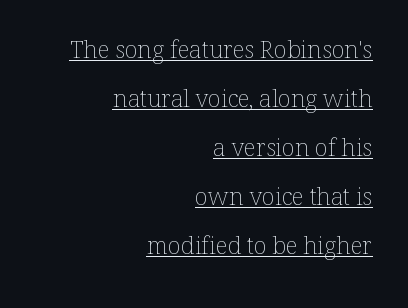
The image shows 24 px text type, upright; set right-aligned, loose line spacing (2.04x), normal letter spacing, underlined.
